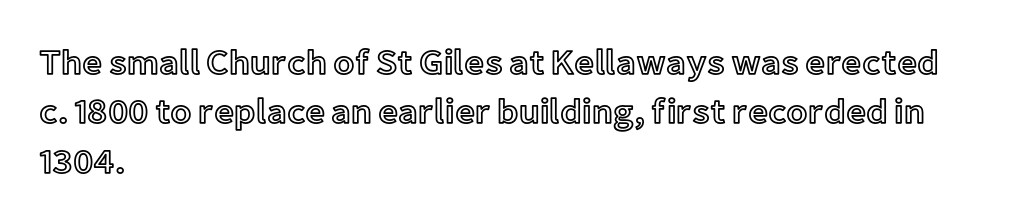
Q: Is the text italic (slanted)? A: No, it is upright.
Q: Is the text underlined? A: No.
Q: How is the paragraph aligned? A: Left-aligned.
Q: Is the spacing between letters normal or unusually wide? A: Normal.
Q: Is the spacing between lines tight, normal or loose? A: Normal.
Q: Width (condensed, normal, or wide)? A: Normal.
Q: x-height? A: Medium.
Q: Monospaced? A: No.
